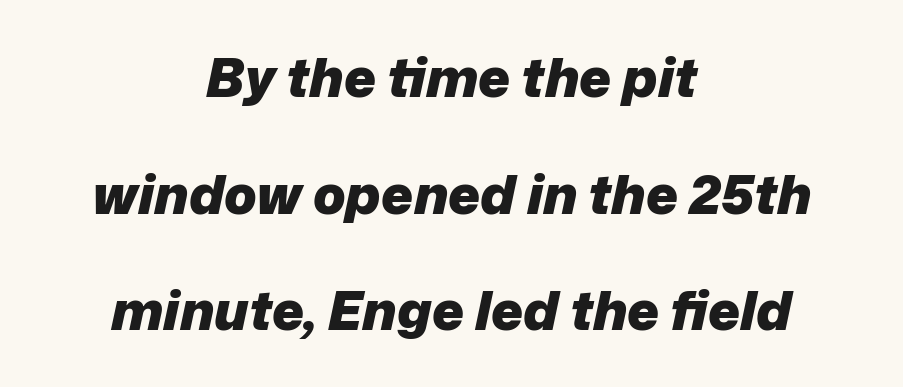
The image shows 54 px heavy type, italic (leaning right); set centered, loose line spacing (2.16x), normal letter spacing, not underlined; low stroke contrast and a medium x-height.
